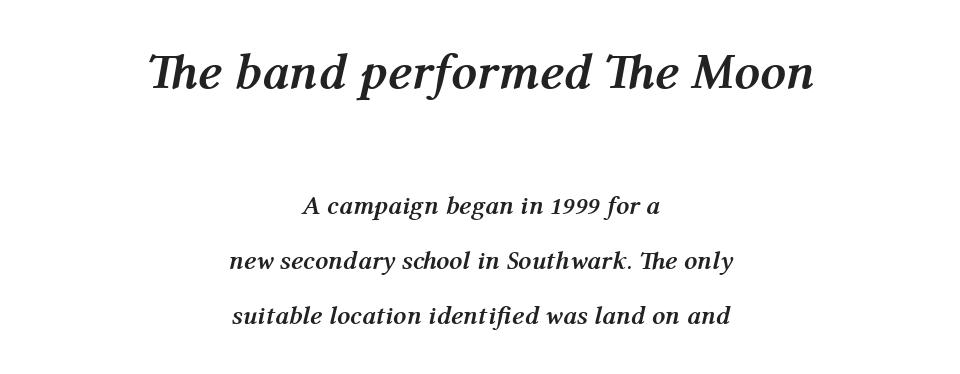
{"italic": "yes", "lean": "right", "slant_degrees": 12, "bold": "yes", "weight": "semibold", "width": "normal", "stroke_contrast": "medium", "x_height": "medium", "monospaced": "no", "underline": "no", "align": "center", "line_spacing": "loose", "line_spacing_ratio": 2.11, "letter_spacing": "normal", "letter_spacing_em": 0.0, "larger_block": "first", "size_ratio": 1.96, "glyph_px": 51}
